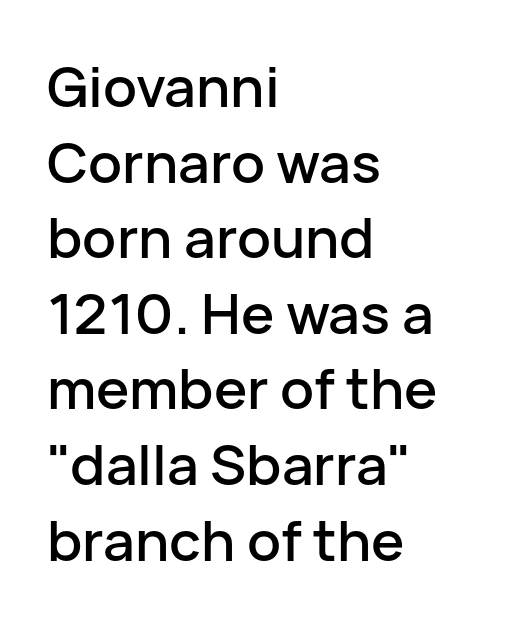
{"serif": "no", "italic": "no", "width": "normal", "stroke_contrast": "low", "x_height": "medium", "monospaced": "no", "underline": "no", "align": "left", "line_spacing": "normal", "line_spacing_ratio": 1.35, "letter_spacing": "normal", "letter_spacing_em": 0.0, "glyph_px": 56}
